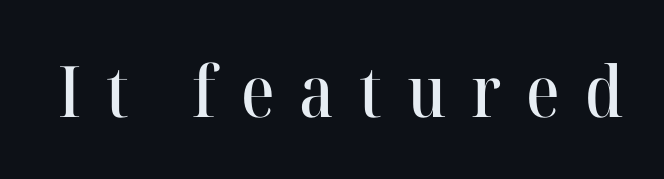
{"serif": "yes", "italic": "no", "width": "normal", "stroke_contrast": "high", "x_height": "medium", "monospaced": "no", "underline": "no", "letter_spacing": "wide", "letter_spacing_em": 0.35, "glyph_px": 71}
